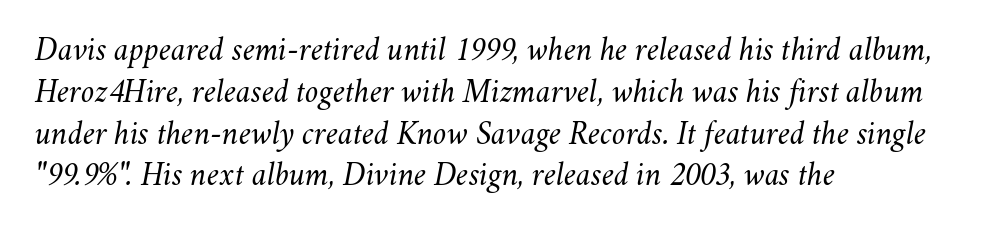
The image shows 34 px light type, italic (leaning right); set left-aligned, line spacing 1.23x, normal letter spacing, not underlined; medium stroke contrast and a small x-height.
